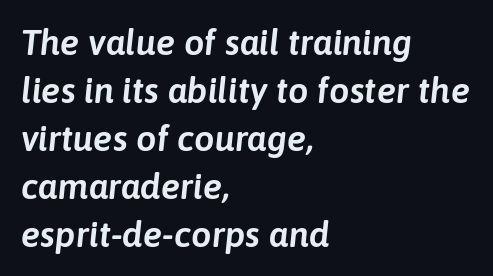
{"italic": "yes", "lean": "right", "slant_degrees": 6, "width": "normal", "stroke_contrast": "low", "x_height": "medium", "monospaced": "no", "underline": "no", "align": "left", "line_spacing": "normal", "line_spacing_ratio": 1.33, "letter_spacing": "normal", "letter_spacing_em": 0.0, "glyph_px": 36}
